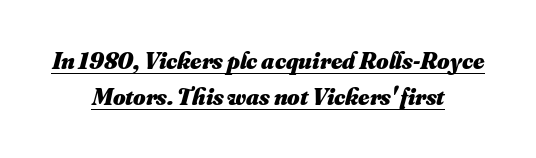
The image shows 24 px bold type; set centered, normal line spacing (1.52x), normal letter spacing, underlined.
